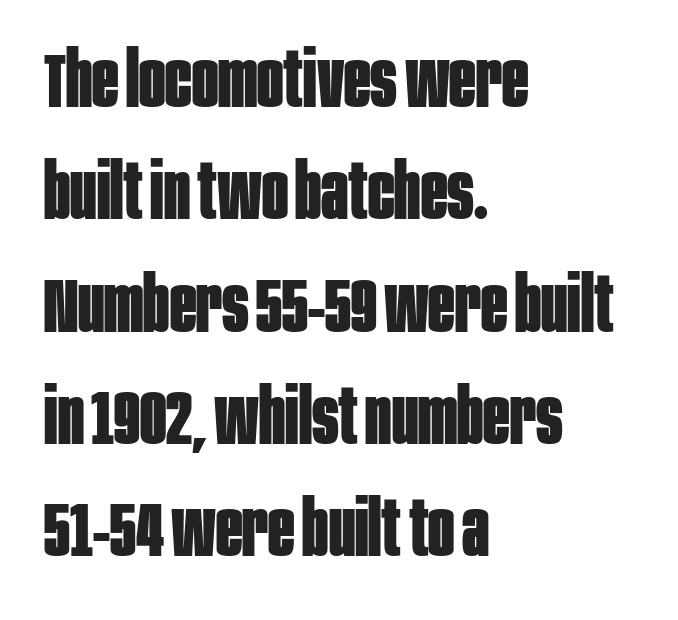
The image shows 78 px bold, condensed sans-serif type, upright; set left-aligned, normal line spacing (1.44x), normal letter spacing, not underlined; low stroke contrast and a large x-height.
